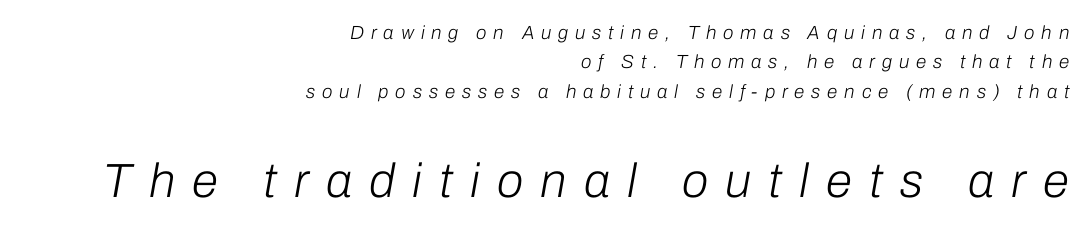
Q: Is the text bold? A: No.
Q: Is the text italic (slanted)? A: Yes, it leans right by about 10 degrees.
Q: Is the text underlined? A: No.
Q: How is the paragraph aligned? A: Right-aligned.
Q: Is the spacing between letters normal or unusually wide? A: Unusually wide.
Q: Is the spacing between lines tight, normal or loose? A: Normal.
Q: Which block of text is set in a larger size, the first (top) or the second (bottom)? A: The second (bottom) one.
Q: Width (condensed, normal, or wide)? A: Normal.
Q: Stroke contrast? A: Low.
Q: x-height? A: Medium.
Q: Monospaced? A: No.
